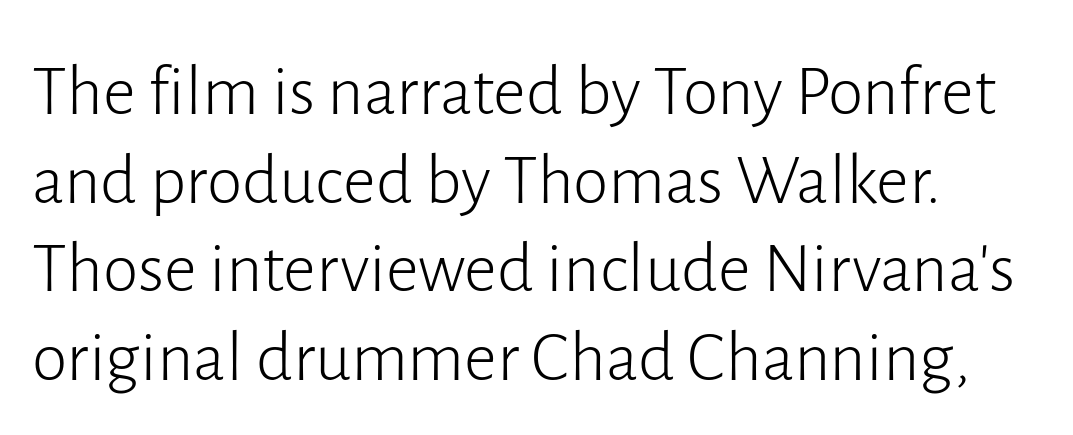
{"serif": "no", "italic": "no", "bold": "no", "weight": "light", "width": "normal", "stroke_contrast": "low", "x_height": "medium", "monospaced": "no", "underline": "no", "line_spacing_ratio": 1.23, "letter_spacing": "normal", "letter_spacing_em": 0.0, "glyph_px": 72}
